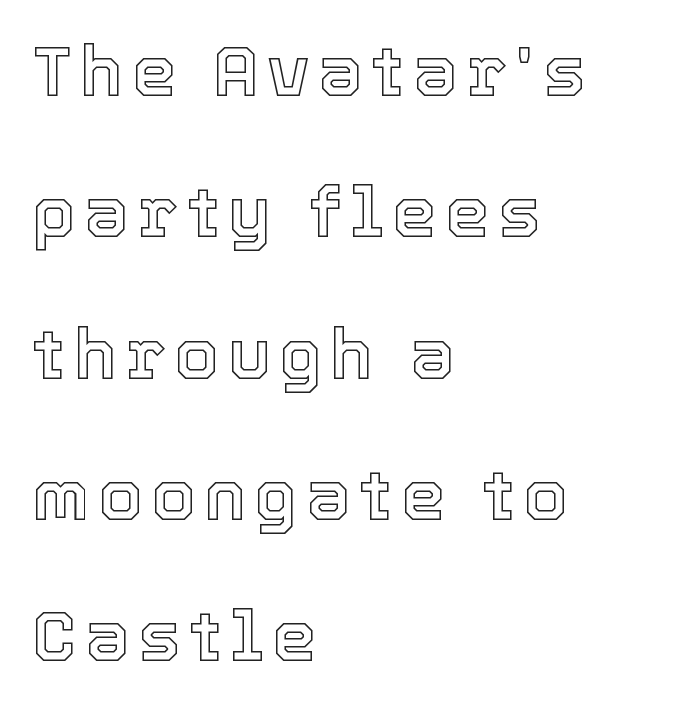
No word sits above an underline. Baseline-to-baseline distance is far greater than the letter height. Note the varied advance widths — an 'i' is clearly narrower than an 'm'. Leftover space on each line is placed entirely after the last word. Posture: straight, roman, zero tilt.
